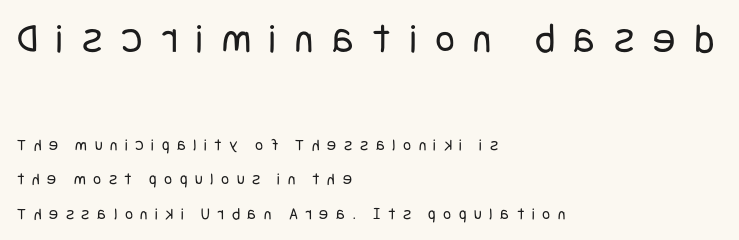
The image shows 42 px regular-weight, condensed sans-serif type, upright; set left-aligned, loose line spacing (2.03x), unusually wide letter spacing (+0.45 em), not underlined; the first (top) block is 2.47x larger; low stroke contrast and a large x-height.
